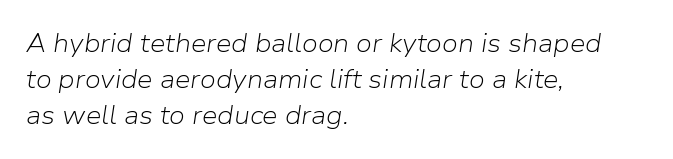
The image shows 25 px text type, italic (leaning right); set left-aligned, normal line spacing (1.44x), normal letter spacing, not underlined.
